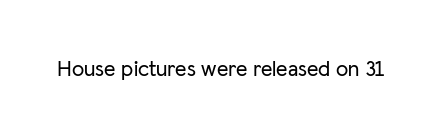
Tall strokes in this sample are plumb rather than angled. Short note: letters normally spaced. Lines of text with bare space underneath.
